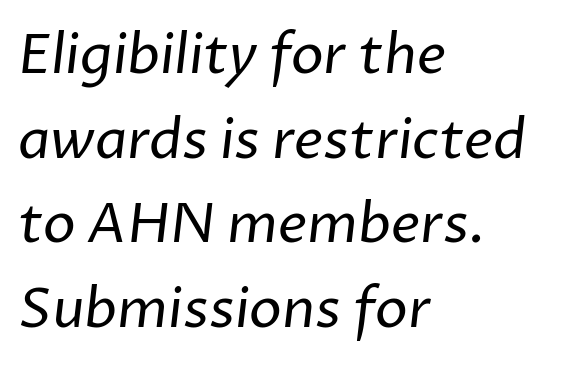
{"serif": "no", "bold": "no", "weight": "regular", "width": "normal", "stroke_contrast": "low", "x_height": "medium", "monospaced": "no", "underline": "no", "align": "left", "line_spacing": "normal", "line_spacing_ratio": 1.54, "letter_spacing": "normal", "letter_spacing_em": 0.0, "glyph_px": 55}
